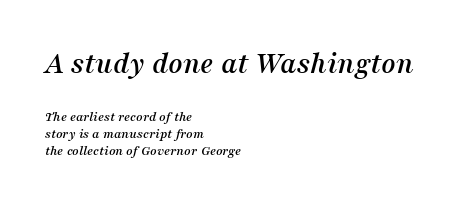
Q: Is the text italic (slanted)? A: Yes, it leans right by about 16 degrees.
Q: Is the typeface a serif or a sans-serif typeface? A: Serif.
Q: Is the text underlined? A: No.
Q: How is the paragraph aligned? A: Left-aligned.
Q: Is the spacing between letters normal or unusually wide? A: Normal.
Q: Which block of text is set in a larger size, the first (top) or the second (bottom)? A: The first (top) one.
Q: Width (condensed, normal, or wide)? A: Normal.
Q: Stroke contrast? A: Medium.
Q: x-height? A: Medium.
Q: Monospaced? A: No.
